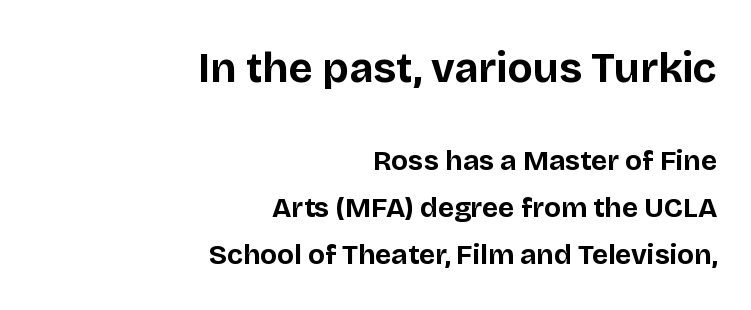
Q: Is the text bold? A: Yes.
Q: Is the text italic (slanted)? A: No, it is upright.
Q: Is the typeface a serif or a sans-serif typeface? A: Sans-serif.
Q: Is the text underlined? A: No.
Q: How is the paragraph aligned? A: Right-aligned.
Q: Is the spacing between letters normal or unusually wide? A: Normal.
Q: Is the spacing between lines tight, normal or loose? A: Normal.
Q: Which block of text is set in a larger size, the first (top) or the second (bottom)? A: The first (top) one.
Q: Width (condensed, normal, or wide)? A: Normal.
Q: Stroke contrast? A: Low.
Q: x-height? A: Large.
Q: Monospaced? A: No.
